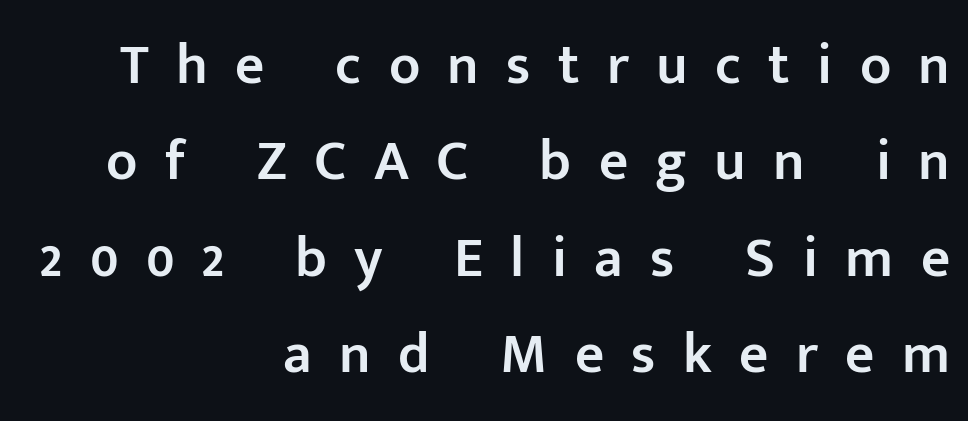
The image shows 57 px semibold sans-serif type, upright; set right-aligned, normal line spacing (1.69x), unusually wide letter spacing (+0.48 em), not underlined; low stroke contrast and a medium x-height.
